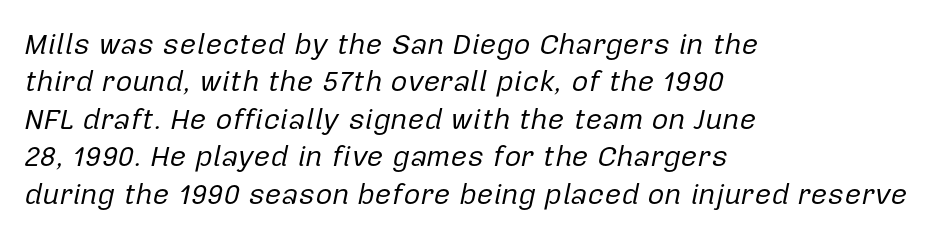
Q: Is the text bold? A: No.
Q: Is the text italic (slanted)? A: Yes, it leans right by about 12 degrees.
Q: Is the text underlined? A: No.
Q: How is the paragraph aligned? A: Left-aligned.
Q: Is the spacing between letters normal or unusually wide? A: Normal.
Q: Is the spacing between lines tight, normal or loose? A: Normal.
Q: Width (condensed, normal, or wide)? A: Normal.
Q: Stroke contrast? A: Low.
Q: x-height? A: Medium.
Q: Monospaced? A: No.
